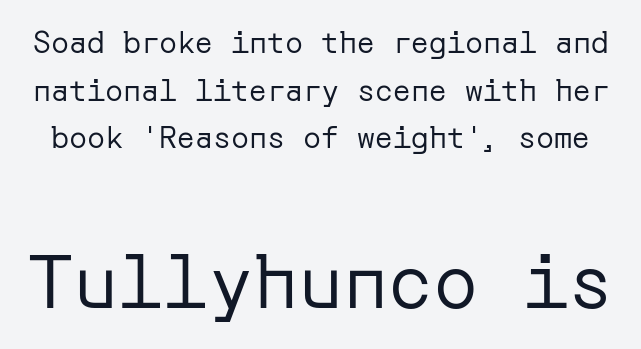
Weight: not bold — regular or lighter. Nobody touched the tracking dial on this one. The axis of the letterforms is exactly vertical. Whoever set this chose a conventional vertical rhythm.
